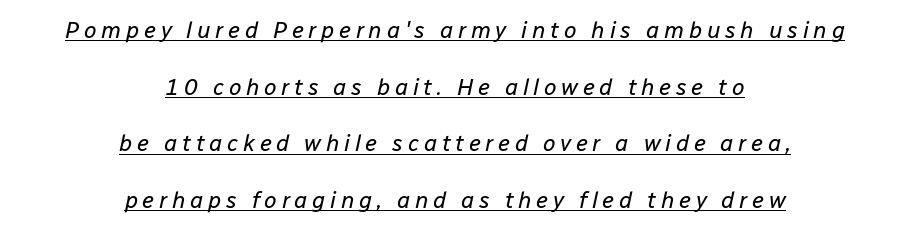
{"italic": "yes", "lean": "right", "slant_degrees": 12, "bold": "no", "underline": "yes", "align": "center", "line_spacing": "loose", "line_spacing_ratio": 2.46, "letter_spacing": "wide", "letter_spacing_em": 0.2, "glyph_px": 23}
